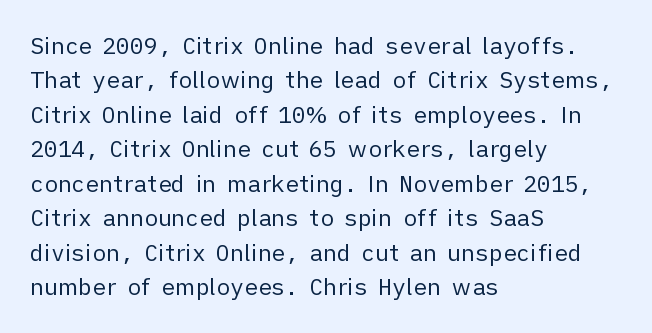
{"italic": "no", "bold": "no", "underline": "no", "align": "left", "line_spacing": "normal", "line_spacing_ratio": 1.5, "letter_spacing": "normal", "letter_spacing_em": 0.0, "glyph_px": 23}
